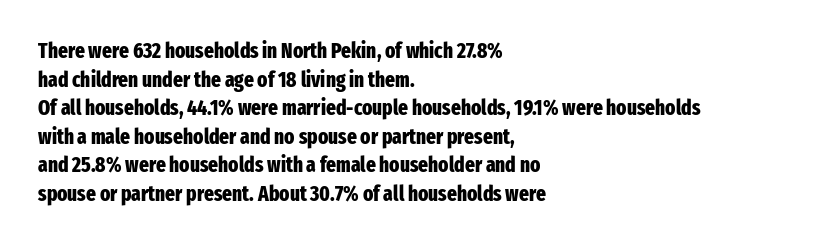
The image shows 21 px bold type, upright; set left-aligned, normal line spacing (1.36x), normal letter spacing, not underlined.
